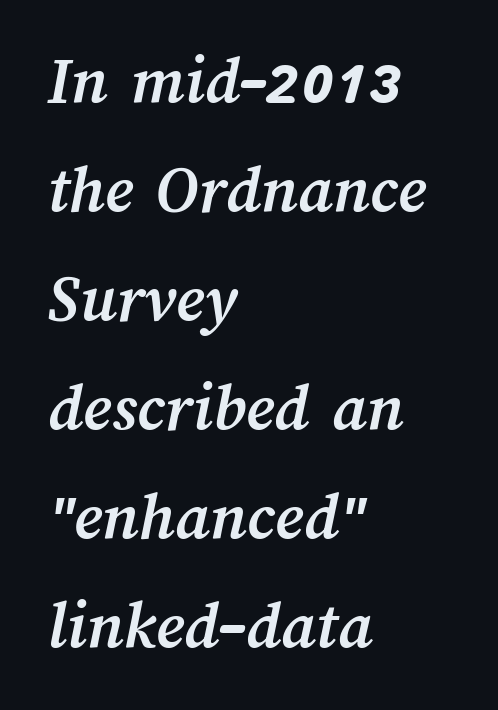
{"bold": "yes", "weight": "semibold", "width": "normal", "stroke_contrast": "medium", "x_height": "medium", "monospaced": "no", "underline": "no", "align": "left", "line_spacing": "normal", "line_spacing_ratio": 1.58, "letter_spacing": "normal", "letter_spacing_em": 0.0, "glyph_px": 69}
